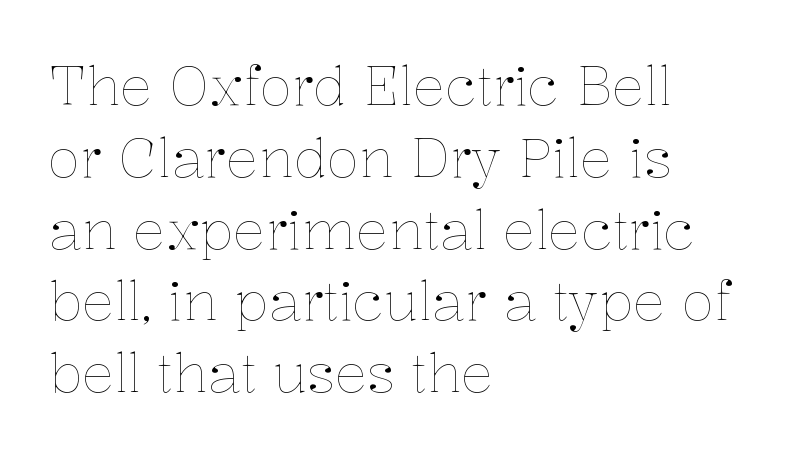
{"italic": "no", "bold": "no", "weight": "thin", "width": "normal", "stroke_contrast": "low", "x_height": "medium", "monospaced": "no", "underline": "no", "align": "left", "line_spacing": "normal", "line_spacing_ratio": 1.33, "letter_spacing": "normal", "letter_spacing_em": 0.0, "glyph_px": 54}
